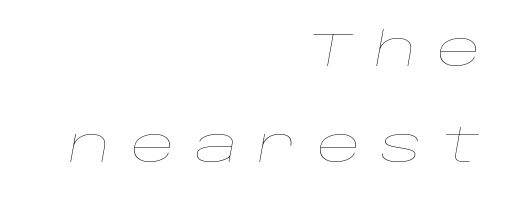
{"italic": "yes", "lean": "right", "slant_degrees": 10, "bold": "no", "weight": "thin", "width": "wide", "stroke_contrast": "low", "x_height": "large", "monospaced": "no", "underline": "no", "align": "right", "line_spacing": "loose", "line_spacing_ratio": 1.99, "letter_spacing": "wide", "letter_spacing_em": 0.42, "glyph_px": 48}
